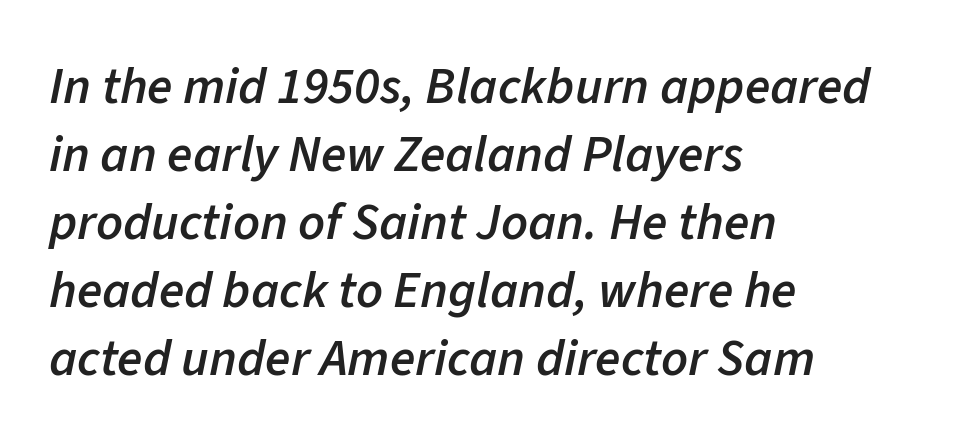
{"italic": "yes", "lean": "right", "slant_degrees": 11, "bold": "semi", "weight": "semibold", "width": "normal", "stroke_contrast": "low", "x_height": "medium", "monospaced": "no", "underline": "no", "align": "left", "line_spacing": "normal", "line_spacing_ratio": 1.31, "letter_spacing": "normal", "letter_spacing_em": 0.0, "glyph_px": 52}
